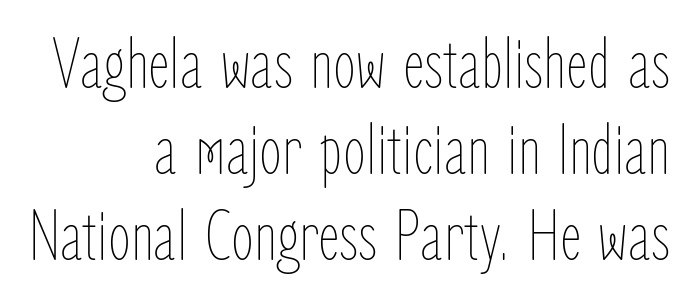
The image shows 74 px thin, condensed type, upright; set right-aligned, line spacing 1.16x, normal letter spacing, not underlined; low stroke contrast and a medium x-height.
